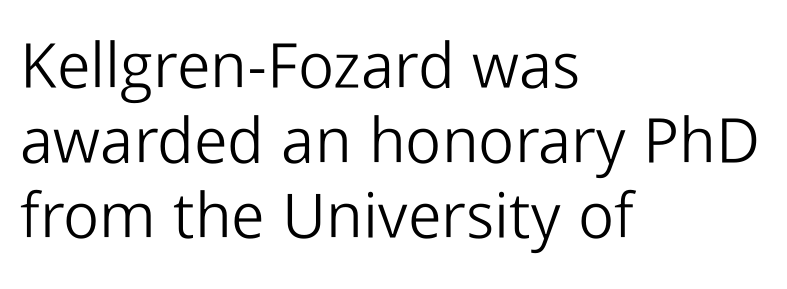
The letterforms sit shoulder to shoulder at normal distance. Weight: in the light-to-regular range. Proportional: the letters do not fall into vertical columns. A classic flush-left, rag-right setting is used for this passage. This rendering employs a face without finishing strokes, i.e., a sans-serif.
